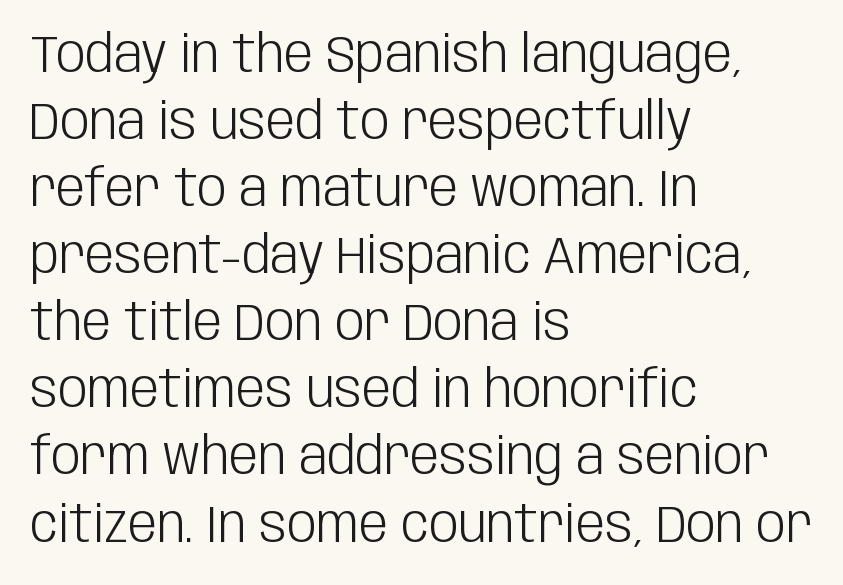
{"serif": "no", "italic": "no", "bold": "no", "weight": "light", "width": "condensed", "stroke_contrast": "low", "x_height": "large", "monospaced": "no", "underline": "no", "align": "left", "line_spacing": "normal", "line_spacing_ratio": 1.29, "letter_spacing": "normal", "letter_spacing_em": 0.0, "glyph_px": 52}
